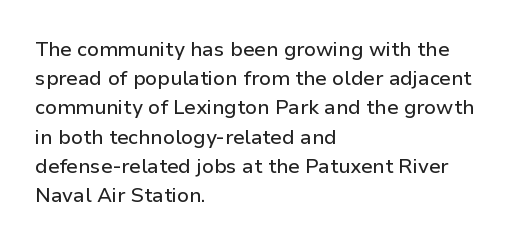
{"italic": "no", "underline": "no", "align": "left", "line_spacing": "normal", "line_spacing_ratio": 1.46, "letter_spacing": "normal", "letter_spacing_em": 0.0, "glyph_px": 20}
